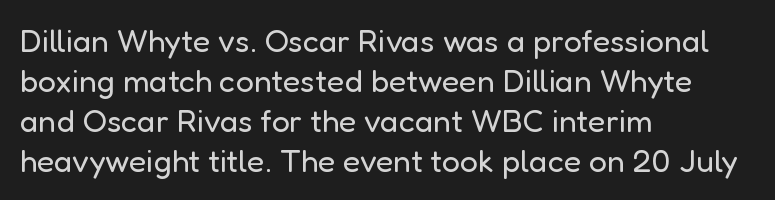
You could call the tracking neutral — neither tight nor loose. A sans-serif font was chosen for this passage. On a weight scale, this lands at 450 or below. Leading matches the norm, producing a regular column. Vertical strokes here are truly vertical. This sample has the flowing, uneven cadence of proportional lettering.
